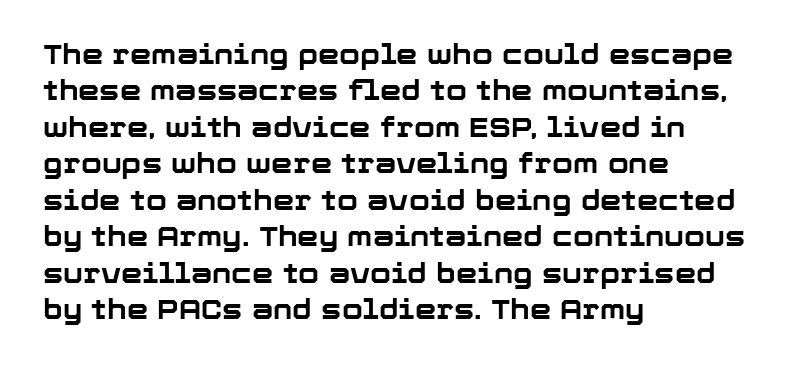
The lettering stays uniformly vertical, giving the passage a roman look. Letters rest on an invisible, unmarked baseline. This block has exactly the height ordinary leading produces. Spacing between characters is what you'd get straight out of the box. Notice how thick the strokes are: this is what a full bold looks like.
